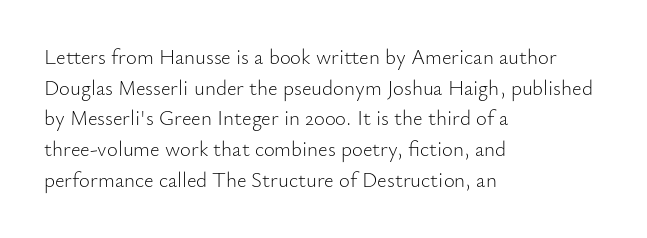
The image shows 21 px text type, upright; set left-aligned, normal line spacing (1.46x), normal letter spacing, not underlined.
